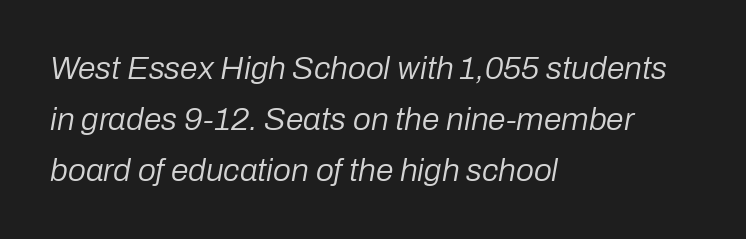
The image shows 32 px regular-weight type, italic (leaning right); set left-aligned, normal line spacing (1.6x), normal letter spacing, not underlined; low stroke contrast and a medium x-height.
